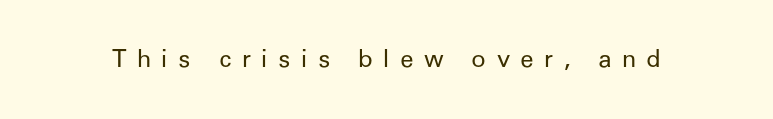
The image shows 24 px text type, upright; set unusually wide letter spacing (+0.43 em), not underlined.
